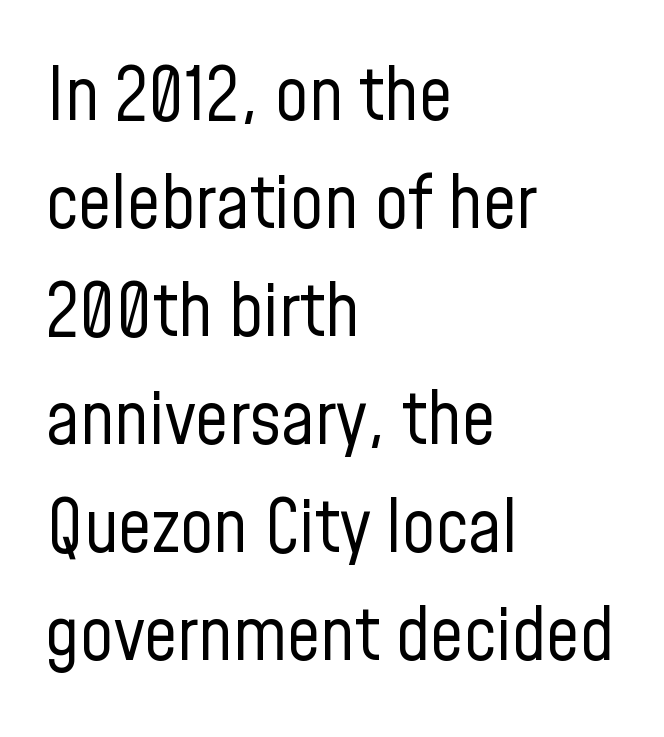
One glance says typical: line gaps are just what's usual. Spacing verdict: proportional, widths tailored to each character. These glyphs show unthickened strokes, regular width or finer. Clear beneath every line of the passage. In terms of posture, this sample is upright.
